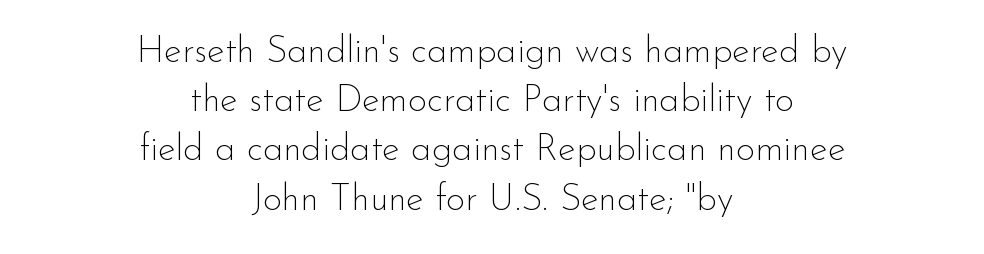
The image shows 37 px thin sans-serif type, upright; set centered, normal line spacing (1.33x), normal letter spacing, not underlined; low stroke contrast and a small x-height.
